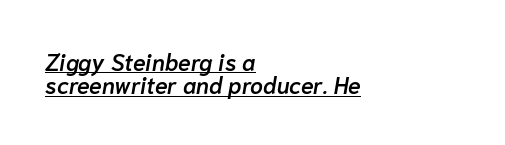
Q: Is the text bold? A: Semi-bold.
Q: Is the text italic (slanted)? A: Yes, it leans right by about 10 degrees.
Q: Is the text underlined? A: Yes.
Q: How is the paragraph aligned? A: Left-aligned.
Q: Is the spacing between letters normal or unusually wide? A: Normal.
Q: Is the spacing between lines tight, normal or loose? A: Tight.
